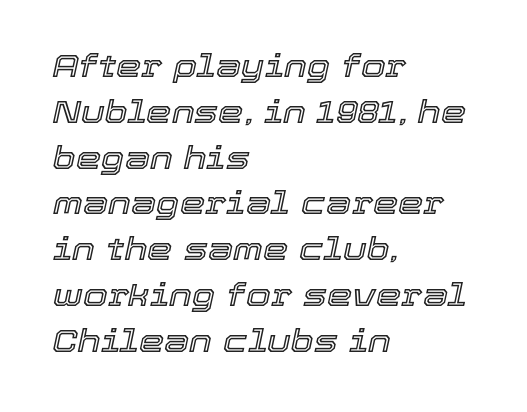
{"italic": "yes", "lean": "right", "slant_degrees": 12, "width": "normal", "x_height": "medium", "monospaced": "no", "underline": "no", "align": "left", "line_spacing": "normal", "line_spacing_ratio": 1.43, "letter_spacing": "normal", "letter_spacing_em": 0.0, "glyph_px": 32}
